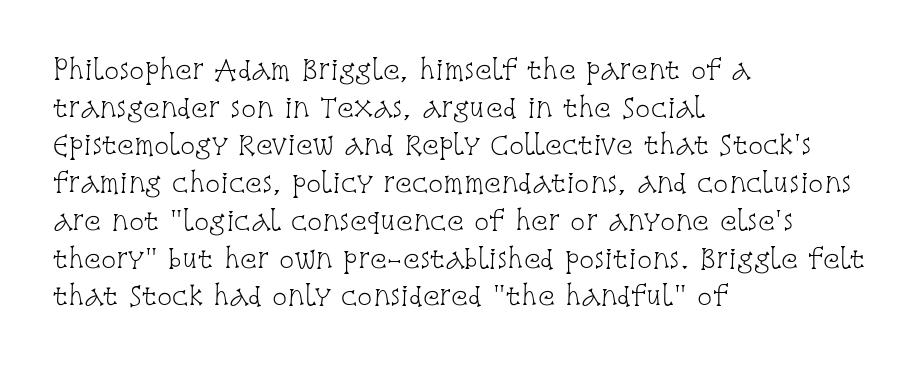
The face used here is rendered with its standard letterfit. Just letters on the line, the space beneath them empty. Caption: face not bold, strokes unweighted. Line spacing here is normal.
